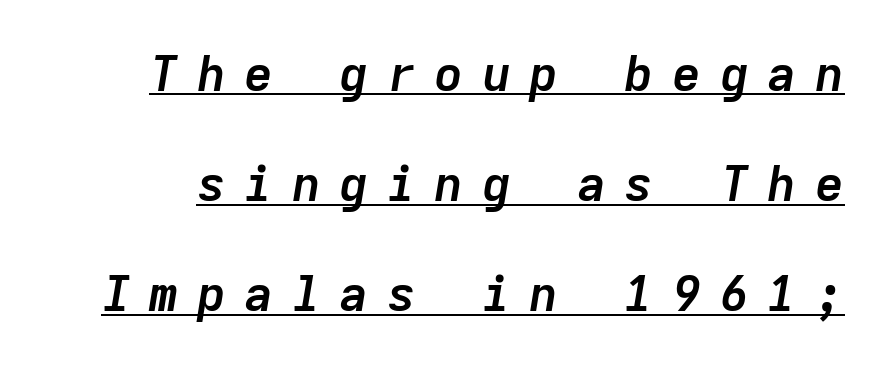
{"italic": "yes", "lean": "right", "slant_degrees": 9, "bold": "yes", "weight": "semibold", "width": "normal", "stroke_contrast": "low", "x_height": "medium", "monospaced": "yes", "underline": "yes", "line_spacing": "loose", "line_spacing_ratio": 2.25, "letter_spacing": "wide", "letter_spacing_em": 0.37, "glyph_px": 49}
